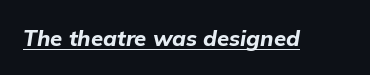
Does the lettering tilt? It does — this is italic. The type is set solid horizontally, with unmodified tracking. Decoration check: the copy is underlined. These words are printed bold, with thick strokes throughout.
